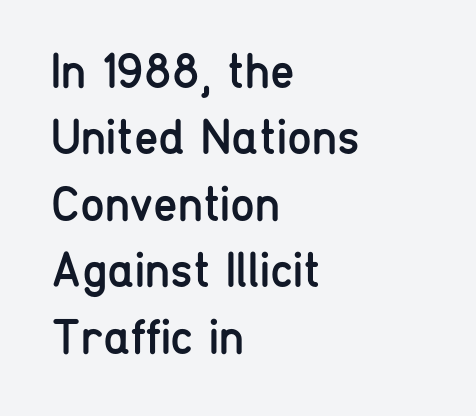
The image shows 50 px regular-weight, condensed sans-serif type, upright; set left-aligned, normal line spacing (1.33x), normal letter spacing, not underlined; low stroke contrast and a medium x-height.
